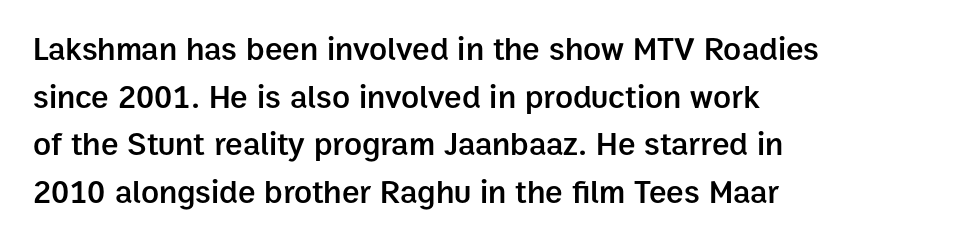
The image shows 33 px semibold sans-serif type, upright; set left-aligned, normal line spacing (1.44x), normal letter spacing, not underlined; low stroke contrast and a medium x-height.
